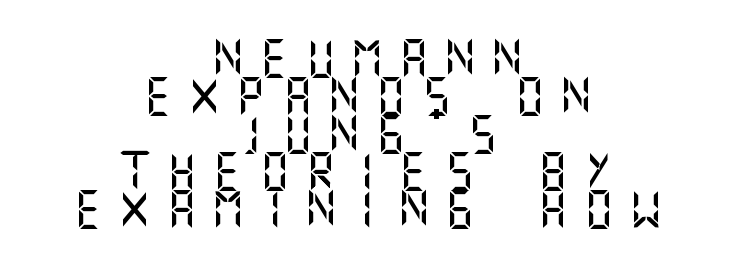
{"serif": "no", "italic": "no", "width": "normal", "stroke_contrast": "medium", "x_height": "large", "underline": "no", "align": "center", "line_spacing": "tight", "line_spacing_ratio": 0.97, "letter_spacing": "wide", "letter_spacing_em": 0.39, "glyph_px": 39}
